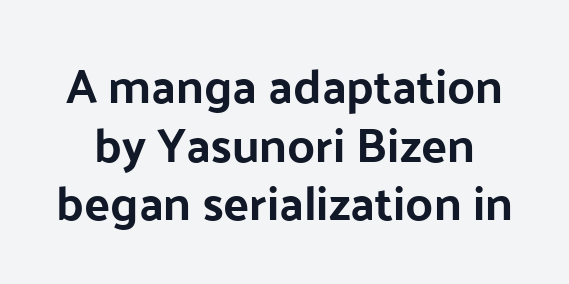
{"serif": "no", "italic": "no", "width": "normal", "stroke_contrast": "low", "x_height": "medium", "monospaced": "no", "underline": "no", "line_spacing_ratio": 1.22, "letter_spacing": "normal", "letter_spacing_em": 0.0, "glyph_px": 48}
